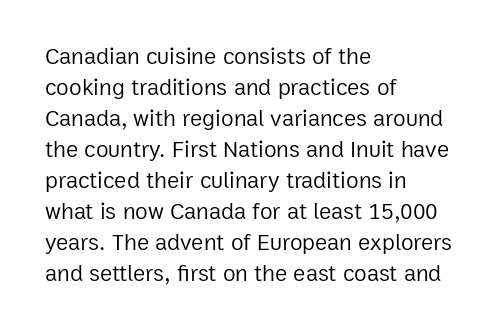
The image shows 23 px text type, upright; set left-aligned, normal line spacing (1.35x), normal letter spacing, not underlined.
